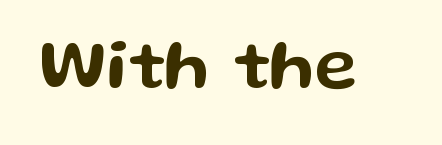
{"serif": "no", "italic": "no", "width": "wide", "stroke_contrast": "low", "x_height": "medium", "monospaced": "no", "underline": "no", "letter_spacing": "normal", "letter_spacing_em": 0.0, "glyph_px": 72}
